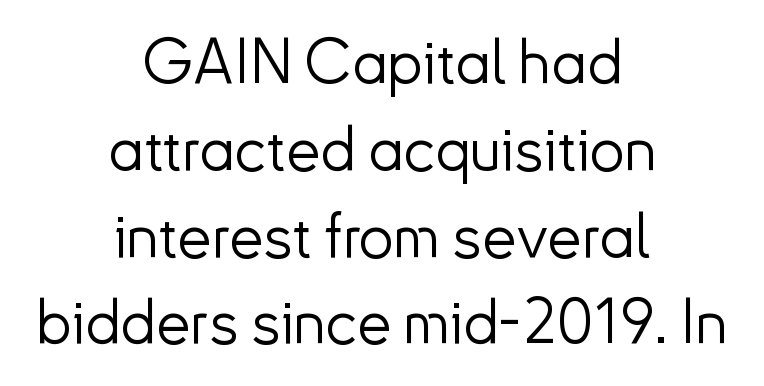
Q: Is the text bold? A: No.
Q: Is the text italic (slanted)? A: No, it is upright.
Q: Is the typeface a serif or a sans-serif typeface? A: Sans-serif.
Q: Is the text underlined? A: No.
Q: How is the paragraph aligned? A: Centered.
Q: Is the spacing between letters normal or unusually wide? A: Normal.
Q: Is the spacing between lines tight, normal or loose? A: Normal.
Q: Width (condensed, normal, or wide)? A: Normal.
Q: Stroke contrast? A: Low.
Q: x-height? A: Small.
Q: Monospaced? A: No.
